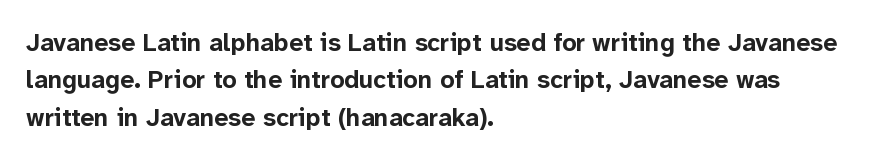
{"italic": "no", "bold": "yes", "underline": "no", "align": "left", "line_spacing": "normal", "line_spacing_ratio": 1.5, "letter_spacing": "normal", "letter_spacing_em": 0.0, "glyph_px": 25}
